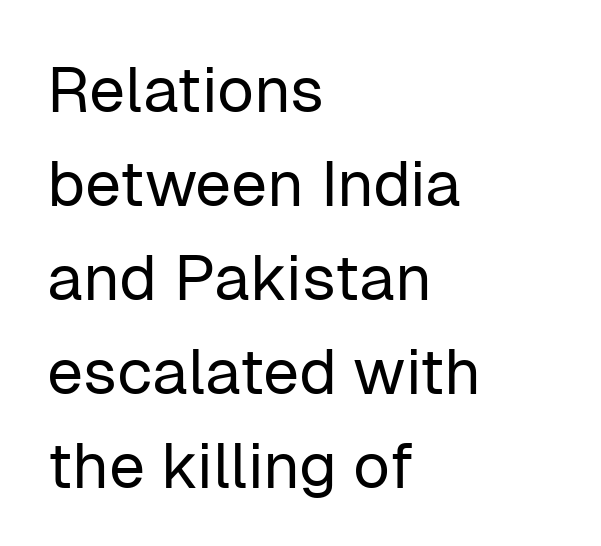
{"serif": "no", "italic": "no", "bold": "no", "weight": "regular", "width": "normal", "stroke_contrast": "low", "x_height": "medium", "monospaced": "no", "underline": "no", "align": "left", "line_spacing": "normal", "line_spacing_ratio": 1.47, "letter_spacing": "normal", "letter_spacing_em": 0.0, "glyph_px": 64}
